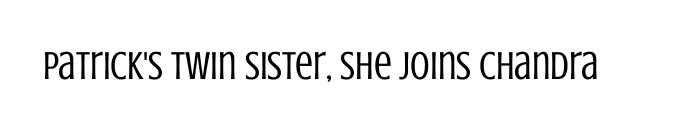
Q: Is the text bold? A: No.
Q: Is the text italic (slanted)? A: No, it is upright.
Q: Is the typeface a serif or a sans-serif typeface? A: Sans-serif.
Q: Is the text underlined? A: No.
Q: Is the spacing between letters normal or unusually wide? A: Normal.
Q: Width (condensed, normal, or wide)? A: Condensed.
Q: Stroke contrast? A: Low.
Q: x-height? A: Large.
Q: Monospaced? A: No.
